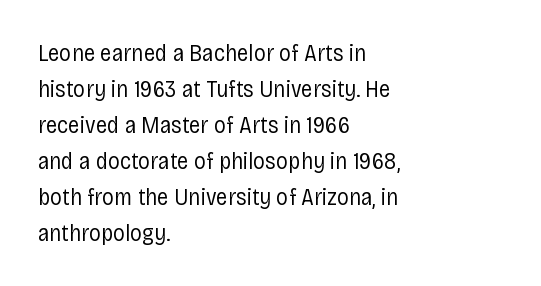
Q: Is the text bold? A: No.
Q: Is the text italic (slanted)? A: No, it is upright.
Q: Is the text underlined? A: No.
Q: How is the paragraph aligned? A: Left-aligned.
Q: Is the spacing between letters normal or unusually wide? A: Normal.
Q: Is the spacing between lines tight, normal or loose? A: Normal.
